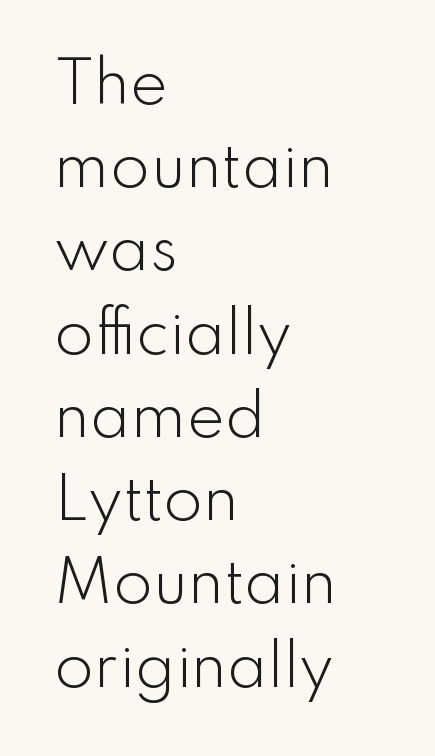
{"serif": "no", "italic": "no", "bold": "no", "weight": "light", "width": "normal", "stroke_contrast": "low", "x_height": "small", "monospaced": "no", "underline": "no", "align": "left", "line_spacing": "normal", "line_spacing_ratio": 1.46, "letter_spacing": "normal", "letter_spacing_em": 0.0, "glyph_px": 57}
